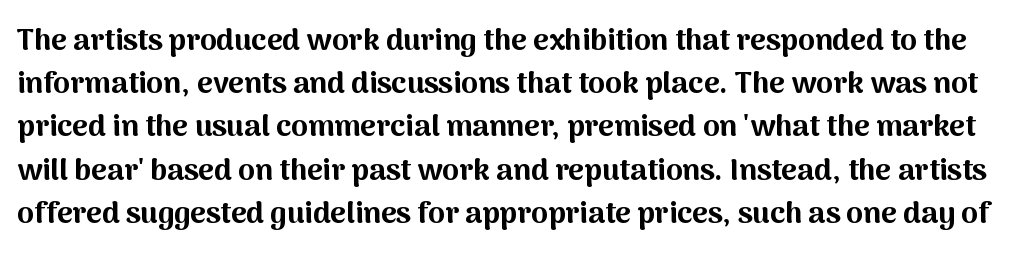
{"serif": "no", "italic": "no", "bold": "yes", "weight": "bold", "width": "normal", "stroke_contrast": "medium", "x_height": "medium", "monospaced": "no", "underline": "no", "line_spacing": "normal", "line_spacing_ratio": 1.44, "letter_spacing": "normal", "letter_spacing_em": 0.0, "glyph_px": 30}
